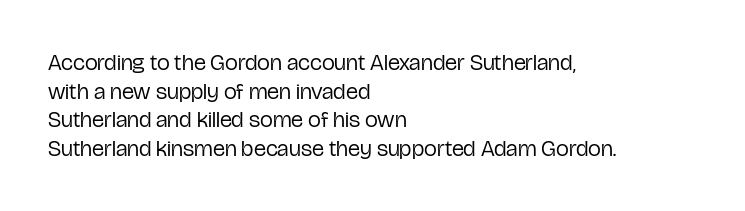
Beneath every word, the page is bare. On a weight scale, this lands at 450 or below. Look at the tracking — it's just the regular setting, nothing added. The typesetter chose a ragged-right arrangement here. Upright lettering throughout.
